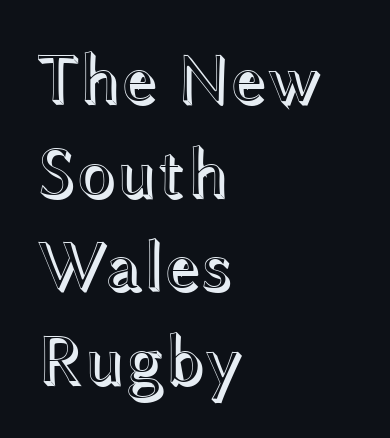
{"italic": "no", "width": "wide", "x_height": "medium", "monospaced": "no", "underline": "no", "align": "left", "line_spacing": "normal", "line_spacing_ratio": 1.32, "letter_spacing": "normal", "letter_spacing_em": 0.0, "glyph_px": 71}
